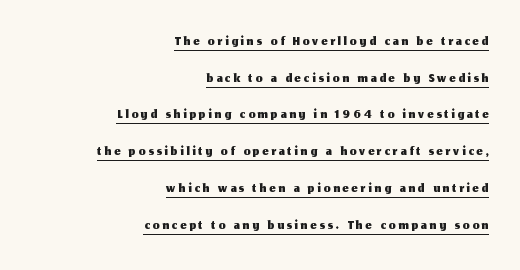
The image shows 21 px text type, upright; set right-aligned, line spacing 1.75x, underlined.
